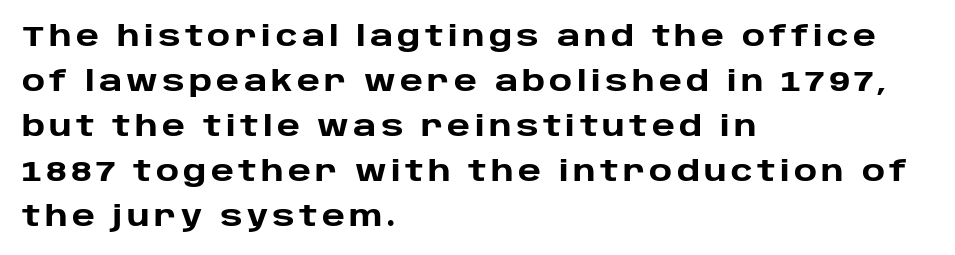
{"serif": "no", "italic": "no", "bold": "yes", "weight": "heavy", "width": "normal", "stroke_contrast": "low", "x_height": "large", "monospaced": "no", "underline": "no", "align": "left", "line_spacing": "normal", "line_spacing_ratio": 1.55, "glyph_px": 29}
